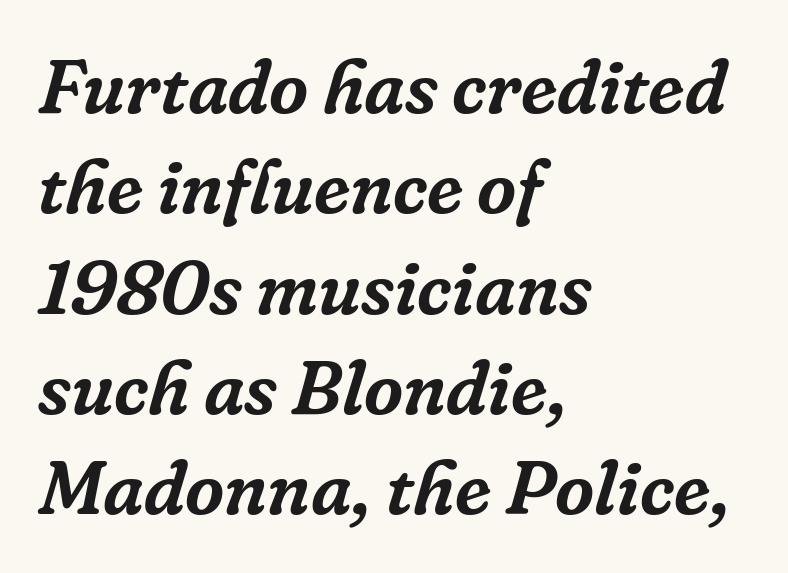
The image shows 76 px serif type, italic (leaning right); set left-aligned, normal line spacing (1.32x), normal letter spacing, not underlined; low stroke contrast and a medium x-height.
